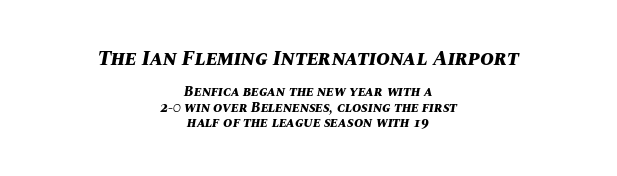
The image shows 21 px bold type, italic (leaning right); set centered, tight line spacing (1.08x), normal letter spacing, not underlined; the first (top) block is 1.5x larger.
